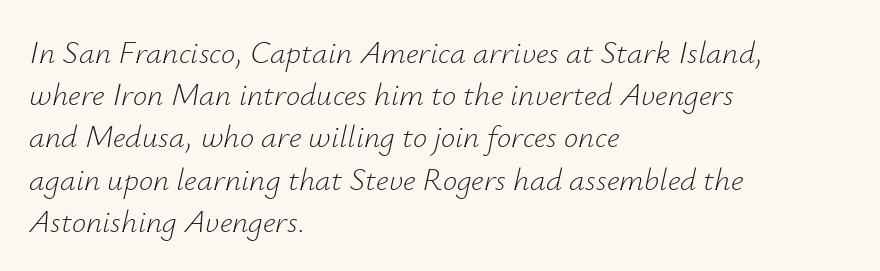
{"italic": "yes", "lean": "right", "slant_degrees": 12, "bold": "no", "weight": "light", "width": "normal", "stroke_contrast": "low", "x_height": "small", "monospaced": "no", "underline": "no", "align": "left", "line_spacing": "normal", "line_spacing_ratio": 1.32, "letter_spacing": "normal", "letter_spacing_em": 0.0, "glyph_px": 32}
